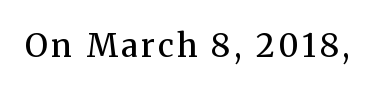
{"serif": "yes", "italic": "no", "bold": "semi", "weight": "semibold", "width": "normal", "stroke_contrast": "medium", "x_height": "medium", "monospaced": "no", "underline": "no", "glyph_px": 32}
